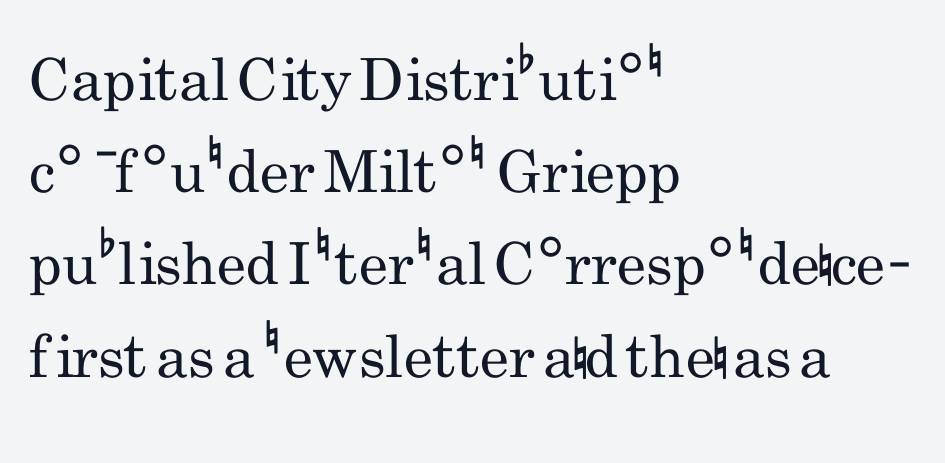
Serif or sans? Sans — the stroke terminals are bare. What's the leading like? Ordinary, nothing unusual. This sample is left-justified, so line endings fall wherever the words run out. A roman cut, with each character standing at attention.
